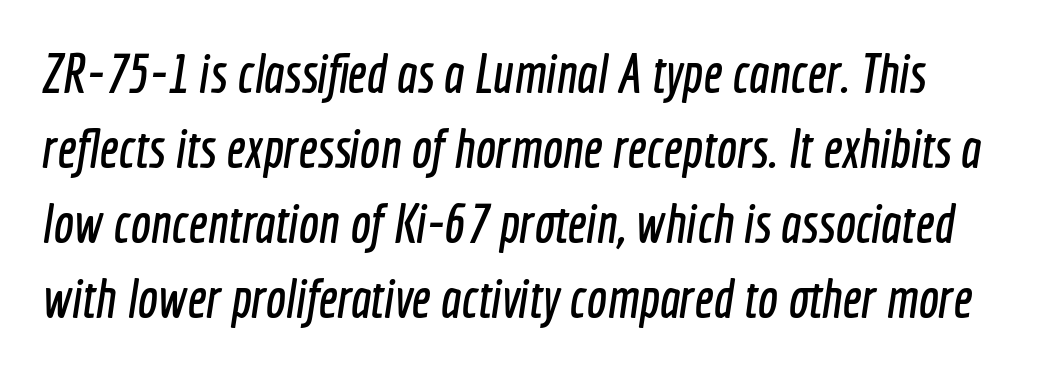
{"serif": "no", "width": "condensed", "x_height": "medium", "monospaced": "no", "underline": "no", "line_spacing": "normal", "line_spacing_ratio": 1.39, "letter_spacing": "normal", "letter_spacing_em": 0.0, "glyph_px": 54}
